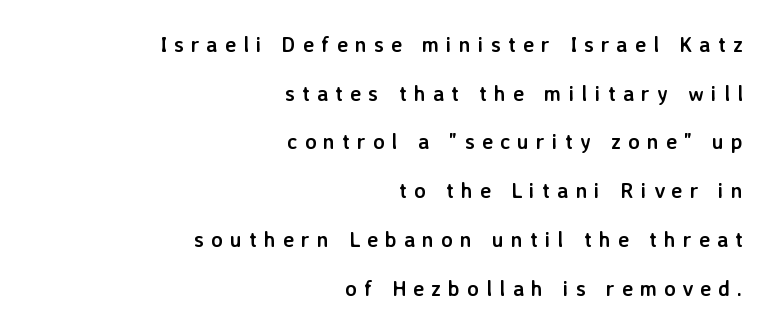
Q: Is the text bold? A: Yes.
Q: Is the text italic (slanted)? A: No, it is upright.
Q: Is the text underlined? A: No.
Q: How is the paragraph aligned? A: Right-aligned.
Q: Is the spacing between letters normal or unusually wide? A: Unusually wide.
Q: Is the spacing between lines tight, normal or loose? A: Loose.
